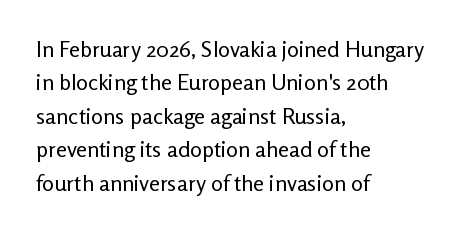
Summary of vertical rhythm: regular, with standard interline spacing. No extra ink here — the face is not bold. Quick note: not italic, upright. Horizontal alignment here is leftward, the default for most running prose.
